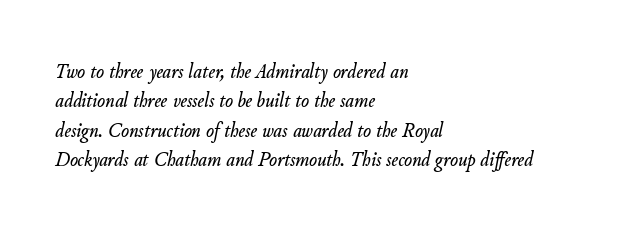
The image shows 21 px text type, italic (leaning right); set left-aligned, normal line spacing (1.4x), normal letter spacing, not underlined.
